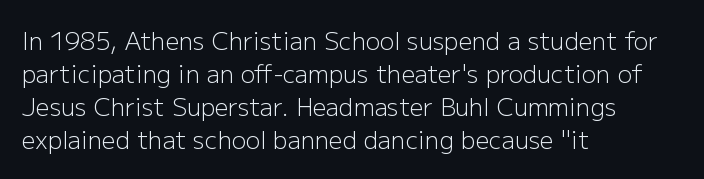
Horizontally, the lines are justified to the leading edge only. A roman cut, with each character standing at attention. The lines sit at an ordinary, default distance from one another. The font sits on the lighter half of the weight spectrum, regular included. Just letters on the line, the space beneath them empty. Standard letterfit; no display-style spreading of the glyphs.
